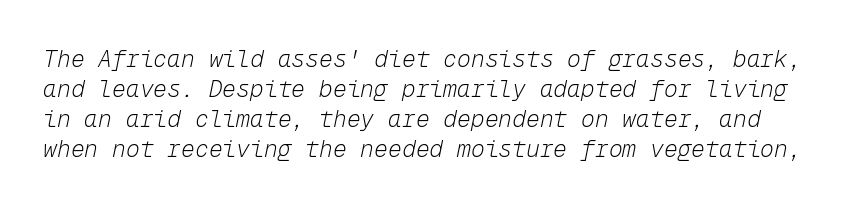
Weight: in the light-to-regular range. Tracking here is standard; glyphs follow each other at the usual distance. One glance says typical: line gaps are just what's usual. Style check: oblique.
